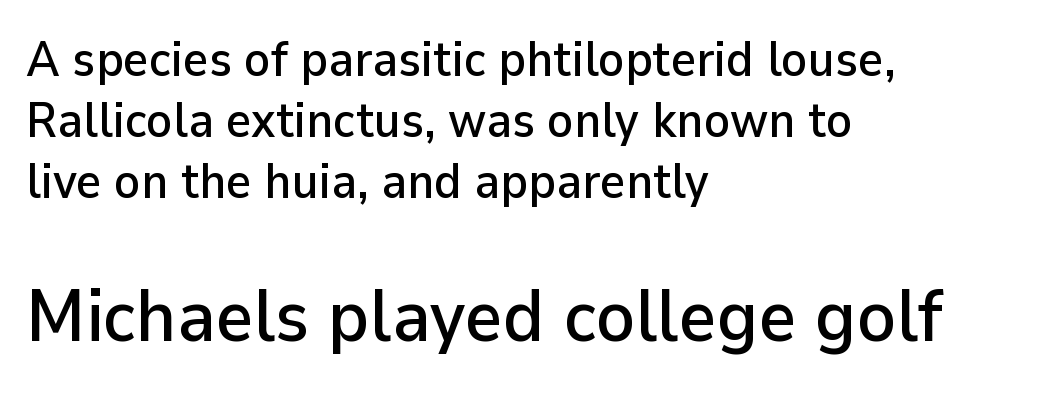
The axis of the letterforms is exactly vertical. Horizontal alignment here is leftward, the default for most running prose. A typesetter would call this zero additional tracking. This sample has the flowing, uneven cadence of proportional lettering. Any mark beneath the type? The region is blank.
